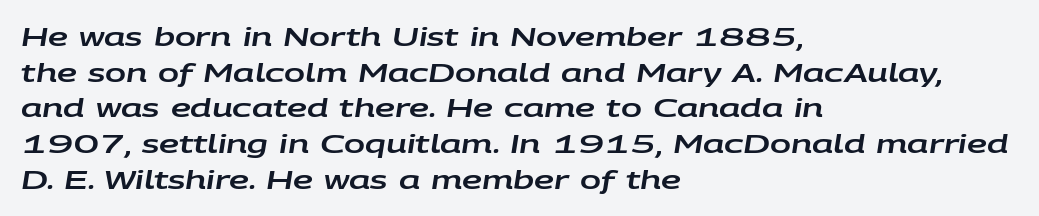
Q: Is the text italic (slanted)? A: Yes, it leans right by about 9 degrees.
Q: Is the text underlined? A: No.
Q: How is the paragraph aligned? A: Left-aligned.
Q: Is the spacing between letters normal or unusually wide? A: Normal.
Q: Is the spacing between lines tight, normal or loose? A: Normal.
